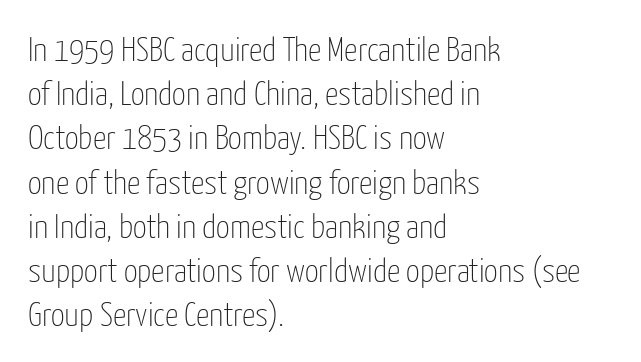
The image shows 34 px thin, condensed sans-serif type, upright; set left-aligned, normal line spacing (1.3x), normal letter spacing, not underlined; low stroke contrast and a medium x-height.
